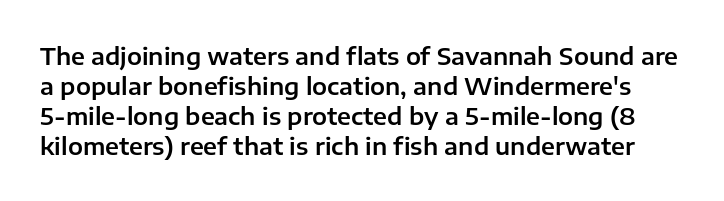
Q: Is the text italic (slanted)? A: No, it is upright.
Q: Is the text underlined? A: No.
Q: Is the spacing between letters normal or unusually wide? A: Normal.
Q: Is the spacing between lines tight, normal or loose? A: Normal.
